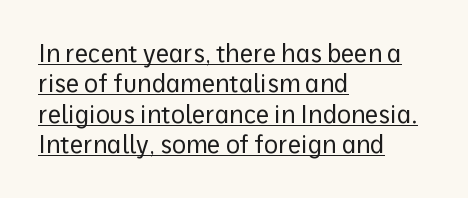
The sample's only ornament is a line tracing under the words. Look at the tracking — it's just the regular setting, nothing added. One-word summary of the alignment: left. No chunkiness to these letters — they're not bold. One glance says typical: line gaps are just what's usual.
